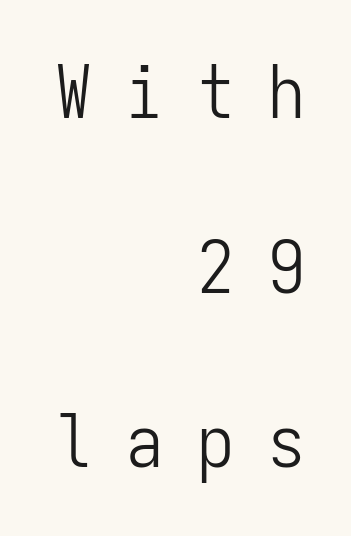
The image shows 74 px light, condensed sans-serif type, upright, monospaced; set right-aligned, loose line spacing (2.36x), unusually wide letter spacing (+0.46 em), not underlined; low stroke contrast and a medium x-height.
